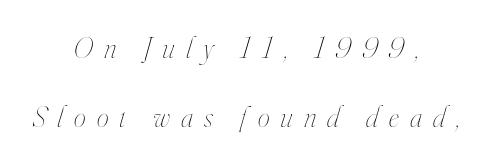
The image shows 30 px thin, condensed type, italic (leaning right); set centered, loose line spacing (2.31x), unusually wide letter spacing (+0.37 em), not underlined; high stroke contrast and a small x-height.
